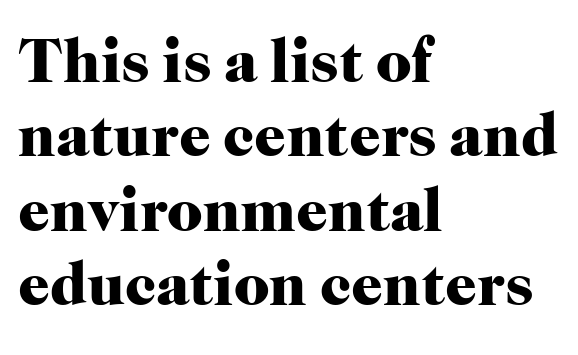
Descender tails drop into unmarked territory. Characters remain perfectly vertical along every line. The lines in this sample share a left origin and differ only in where they stop. The face used here is rendered with its standard letterfit. Heft: maximum for text — a bold. Is this a sans? No — the strokes have serifs.
